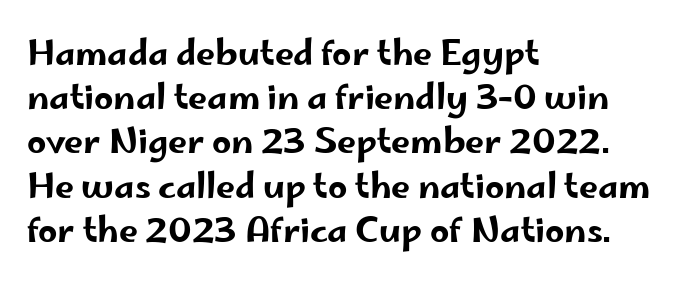
{"serif": "no", "italic": "no", "width": "wide", "stroke_contrast": "low", "x_height": "small", "monospaced": "no", "underline": "no", "align": "left", "line_spacing": "normal", "line_spacing_ratio": 1.3, "letter_spacing": "normal", "letter_spacing_em": 0.0, "glyph_px": 34}
